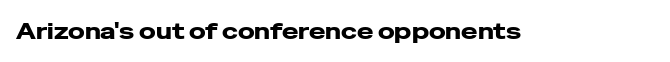
Q: Is the text italic (slanted)? A: No, it is upright.
Q: Is the text underlined? A: No.
Q: Is the spacing between letters normal or unusually wide? A: Normal.
